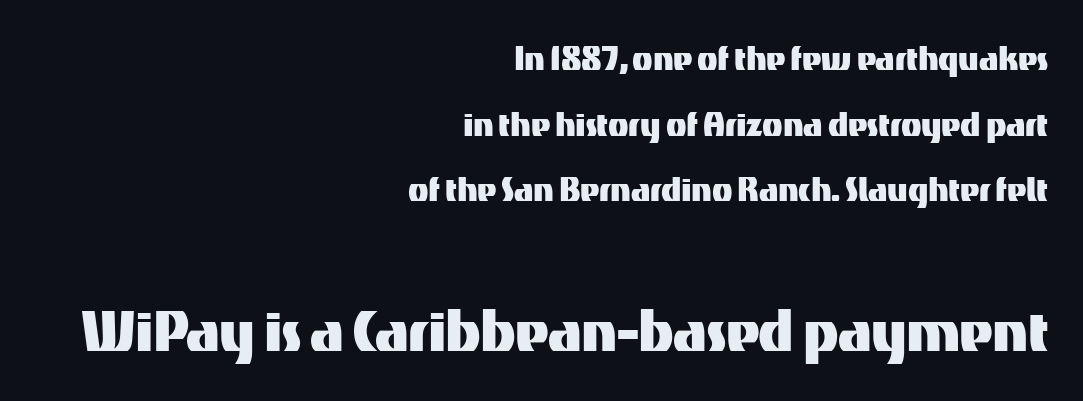
The image shows 73 px sans-serif type, upright; set right-aligned, normal line spacing (1.56x), normal letter spacing, not underlined; the second (bottom) block is 1.74x larger; medium stroke contrast and a medium x-height.
